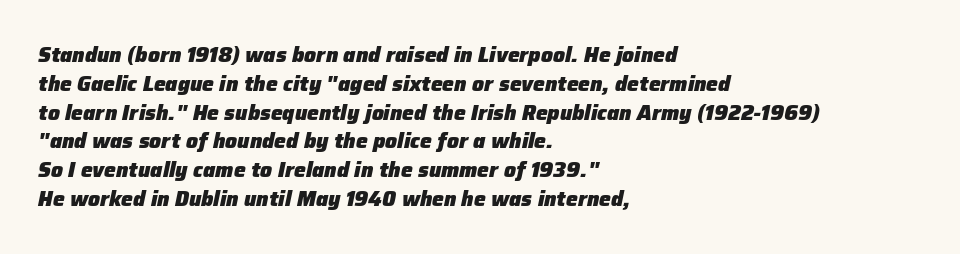
Q: Is the text bold? A: Yes.
Q: Is the text italic (slanted)? A: Yes, it leans right by about 12 degrees.
Q: Is the text underlined? A: No.
Q: How is the paragraph aligned? A: Left-aligned.
Q: Is the spacing between letters normal or unusually wide? A: Normal.
Q: Is the spacing between lines tight, normal or loose? A: Normal.
